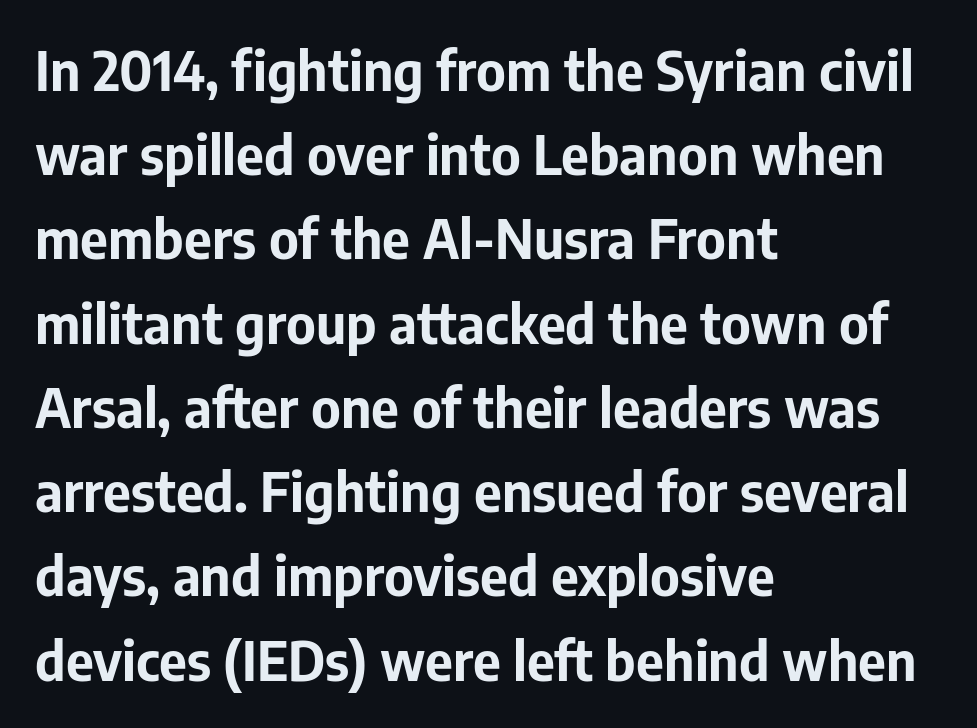
Q: Is the text bold? A: Yes.
Q: Is the text italic (slanted)? A: No, it is upright.
Q: Is the typeface a serif or a sans-serif typeface? A: Sans-serif.
Q: Is the text underlined? A: No.
Q: How is the paragraph aligned? A: Left-aligned.
Q: Is the spacing between letters normal or unusually wide? A: Normal.
Q: Is the spacing between lines tight, normal or loose? A: Normal.
Q: Width (condensed, normal, or wide)? A: Normal.
Q: Stroke contrast? A: Low.
Q: x-height? A: Medium.
Q: Monospaced? A: No.
